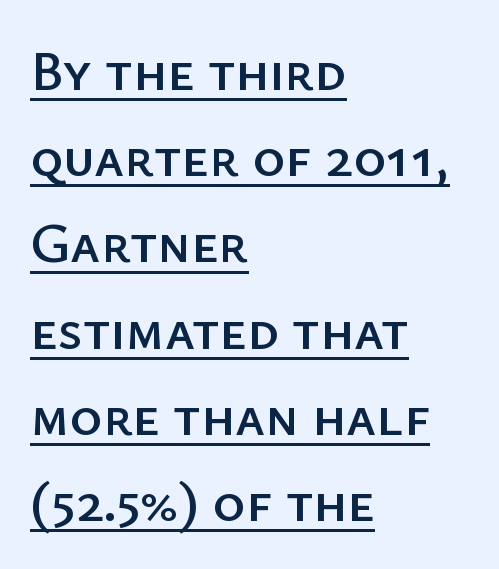
The image shows 56 px sans-serif type, upright; set left-aligned, normal line spacing (1.54x), normal letter spacing, underlined; low stroke contrast and a medium x-height.
